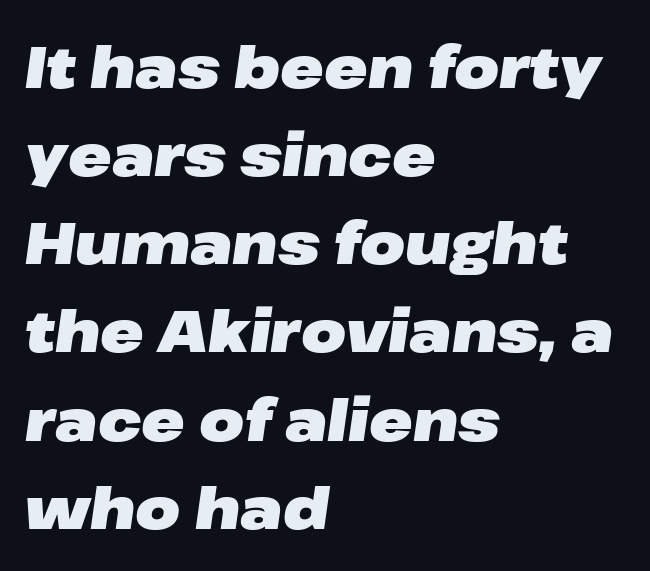
Q: Is the text bold? A: Yes.
Q: Is the text italic (slanted)? A: Yes, it leans right by about 8 degrees.
Q: Is the text underlined? A: No.
Q: How is the paragraph aligned? A: Left-aligned.
Q: Is the spacing between letters normal or unusually wide? A: Normal.
Q: Is the spacing between lines tight, normal or loose? A: Normal.
Q: Width (condensed, normal, or wide)? A: Wide.
Q: Stroke contrast? A: Low.
Q: x-height? A: Medium.
Q: Monospaced? A: No.
